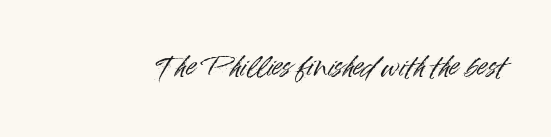
{"underline": "no", "letter_spacing": "normal", "letter_spacing_em": 0.0, "glyph_px": 27}
